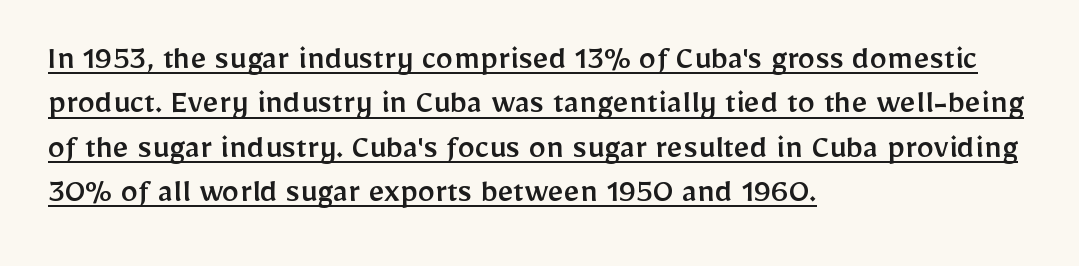
Is this a sans? Yes — the strokes have no serifs. Quick note: not italic, upright. Leftover space on each line is placed entirely after the last word. Normally led — the rows are evenly, conventionally spaced. These lines keep a tight, regular rhythm from letter to letter. The letters advance in unequal steps, a hallmark of proportional type.
